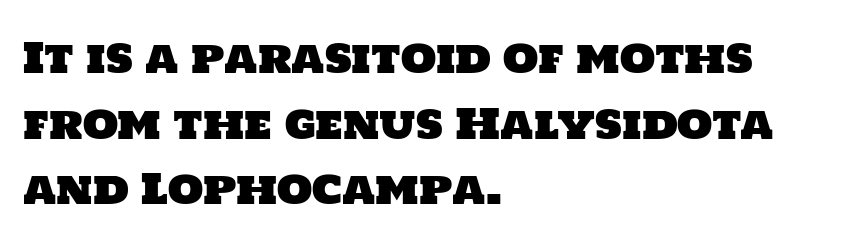
You could not count columns in this text — the font is proportionally spaced. This sample uses plain, unmodified letter spacing. Leftover space on each line is placed entirely after the last word. Honestly, the row spacing looks completely unremarkable. Only glyphs here, with clear space below each row. Letterform terminals end flat and unadorned throughout the passage.
